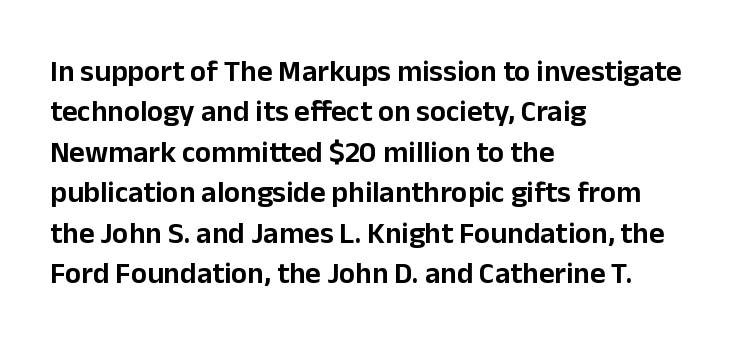
Is the letter spacing exaggerated? No — it looks like the ordinary default. The strip under each line holds only bare page. I'd call this a sans setting — the letters go barefoot. Does the leading feel generous? No, just average. The rag falls on the right side of this text block.
